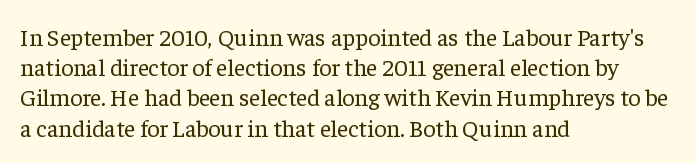
The weight would be labelled regular, book, light, or lighter still. Every stem runs plumb, perpendicular to the baseline. Descender tails drop into unmarked territory. One glance says typical: line gaps are just what's usual.
